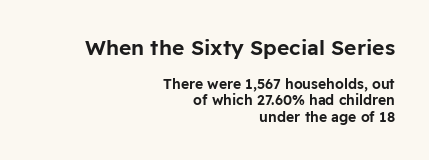
The image shows 21 px text type, upright; set right-aligned, line spacing 1.16x, normal letter spacing, not underlined; the first (top) block is 1.5x larger.
